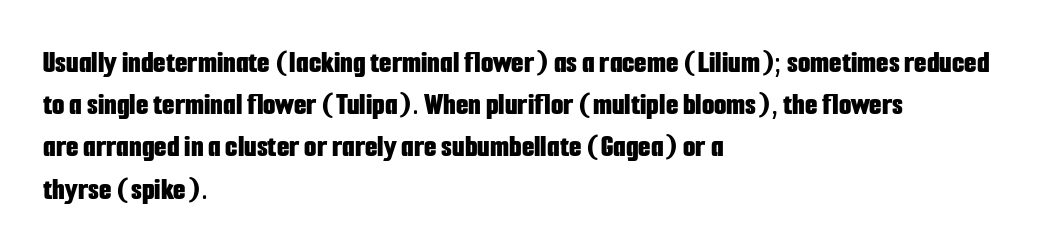
Q: Is the text bold? A: Yes.
Q: Is the text italic (slanted)? A: No, it is upright.
Q: Is the typeface a serif or a sans-serif typeface? A: Sans-serif.
Q: Is the text underlined? A: No.
Q: How is the paragraph aligned? A: Left-aligned.
Q: Is the spacing between letters normal or unusually wide? A: Normal.
Q: Is the spacing between lines tight, normal or loose? A: Normal.
Q: Width (condensed, normal, or wide)? A: Condensed.
Q: Stroke contrast? A: Low.
Q: x-height? A: Medium.
Q: Monospaced? A: No.
